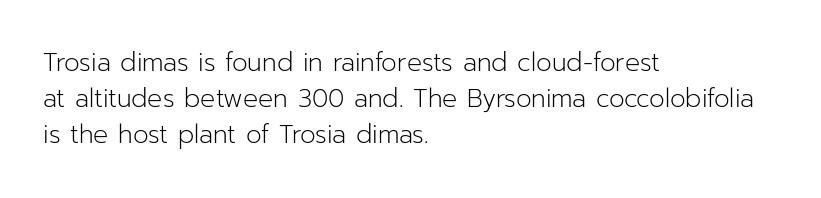
The cut favours lightness, reaching ordinary text weight at its darkest. Left-aligned paragraph, ragged on the right. There is no visible air inserted between adjacent glyphs. Has an underline been added? It has not. Upright lettering throughout. Leading matches the norm, producing a regular column.
